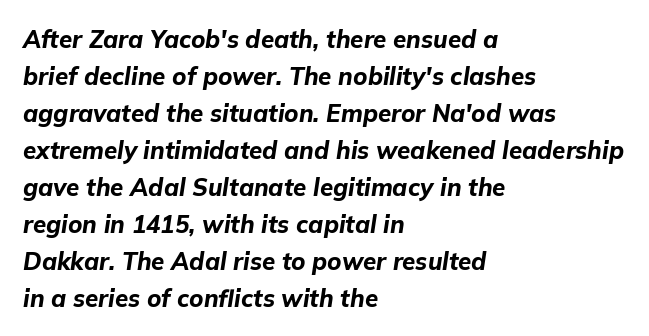
The image shows 24 px bold type, italic (leaning right); set left-aligned, normal line spacing (1.54x), normal letter spacing, not underlined.
